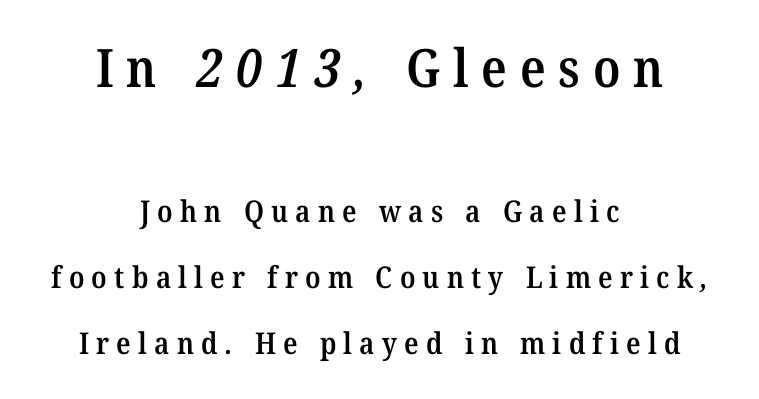
{"serif": "yes", "bold": "semi", "weight": "semibold", "width": "normal", "stroke_contrast": "medium", "x_height": "medium", "monospaced": "no", "underline": "no", "align": "center", "line_spacing": "loose", "line_spacing_ratio": 2.2, "letter_spacing": "wide", "letter_spacing_em": 0.24, "larger_block": "first", "size_ratio": 1.77, "glyph_px": 53}
